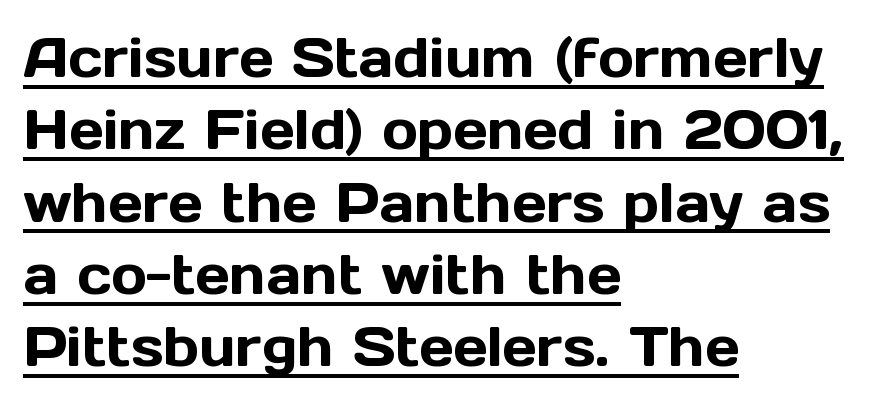
{"serif": "no", "italic": "no", "width": "normal", "x_height": "medium", "monospaced": "no", "underline": "yes", "align": "left", "line_spacing": "normal", "line_spacing_ratio": 1.34, "letter_spacing": "normal", "letter_spacing_em": 0.0, "glyph_px": 54}
